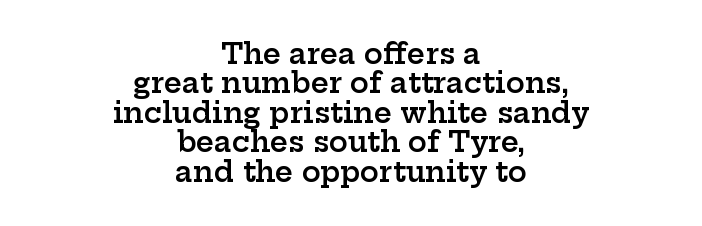
The image shows 28 px semibold, wide serif type, upright; set centered, tight line spacing (1.05x), normal letter spacing, not underlined; low stroke contrast and a medium x-height.
